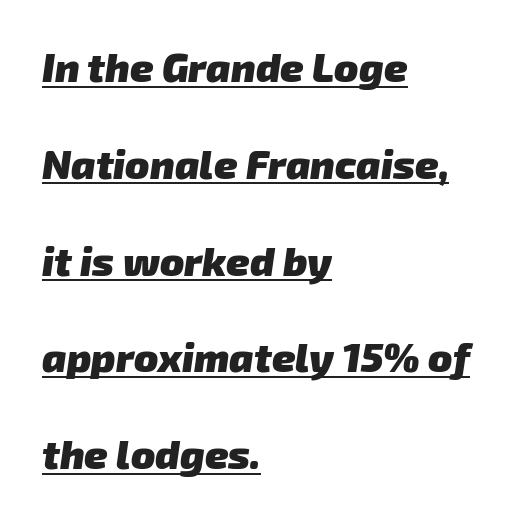
Q: Is the text bold? A: Yes.
Q: Is the typeface a serif or a sans-serif typeface? A: Sans-serif.
Q: Is the text underlined? A: Yes.
Q: How is the paragraph aligned? A: Left-aligned.
Q: Is the spacing between letters normal or unusually wide? A: Normal.
Q: Is the spacing between lines tight, normal or loose? A: Loose.
Q: Width (condensed, normal, or wide)? A: Normal.
Q: Stroke contrast? A: Low.
Q: x-height? A: Medium.
Q: Monospaced? A: No.
